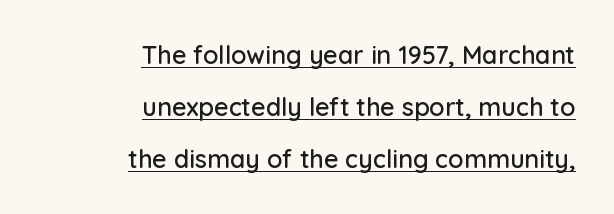
Quick note: interline space is abundant. Underline: present. The face used here is rendered with its standard letterfit. Each line ends at the same right margin while the left side varies. Posture: vertical.
